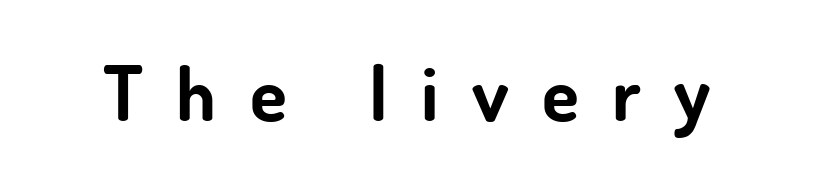
{"serif": "no", "italic": "no", "bold": "yes", "weight": "bold", "width": "normal", "stroke_contrast": "low", "x_height": "small", "monospaced": "no", "underline": "no", "letter_spacing": "wide", "letter_spacing_em": 0.44, "glyph_px": 76}
